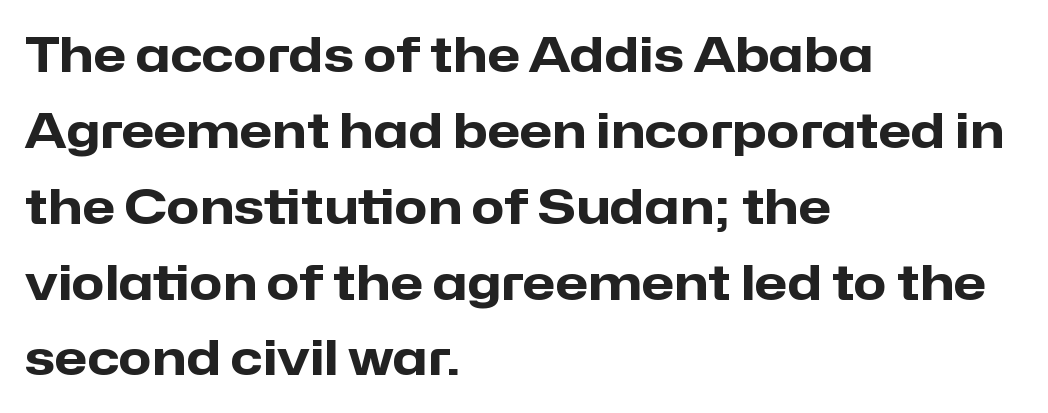
Q: Is the text bold? A: Yes.
Q: Is the text italic (slanted)? A: No, it is upright.
Q: Is the typeface a serif or a sans-serif typeface? A: Sans-serif.
Q: Is the text underlined? A: No.
Q: How is the paragraph aligned? A: Left-aligned.
Q: Is the spacing between letters normal or unusually wide? A: Normal.
Q: Is the spacing between lines tight, normal or loose? A: Normal.
Q: Width (condensed, normal, or wide)? A: Normal.
Q: Stroke contrast? A: Low.
Q: x-height? A: Medium.
Q: Monospaced? A: No.
